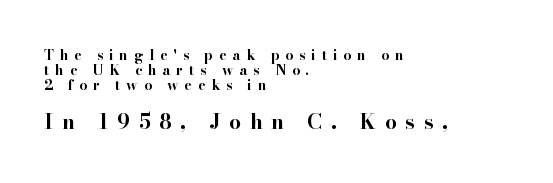
The designer gave the closing block more size than the opening block. These lines have a slow, spaced-out rhythm from letter to letter. Lines of text with bare space underneath. The typesetting leans heavy: a genuine bold. This is roman type, the default non-slanted kind.
